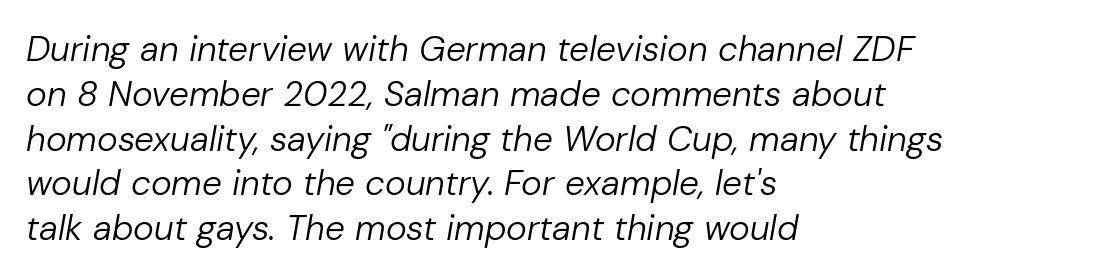
Q: Is the text bold? A: No.
Q: Is the text italic (slanted)? A: Yes, it leans right by about 10 degrees.
Q: Is the text underlined? A: No.
Q: How is the paragraph aligned? A: Left-aligned.
Q: Is the spacing between letters normal or unusually wide? A: Normal.
Q: Is the spacing between lines tight, normal or loose? A: Normal.
Q: Width (condensed, normal, or wide)? A: Normal.
Q: Stroke contrast? A: Low.
Q: x-height? A: Medium.
Q: Monospaced? A: No.
